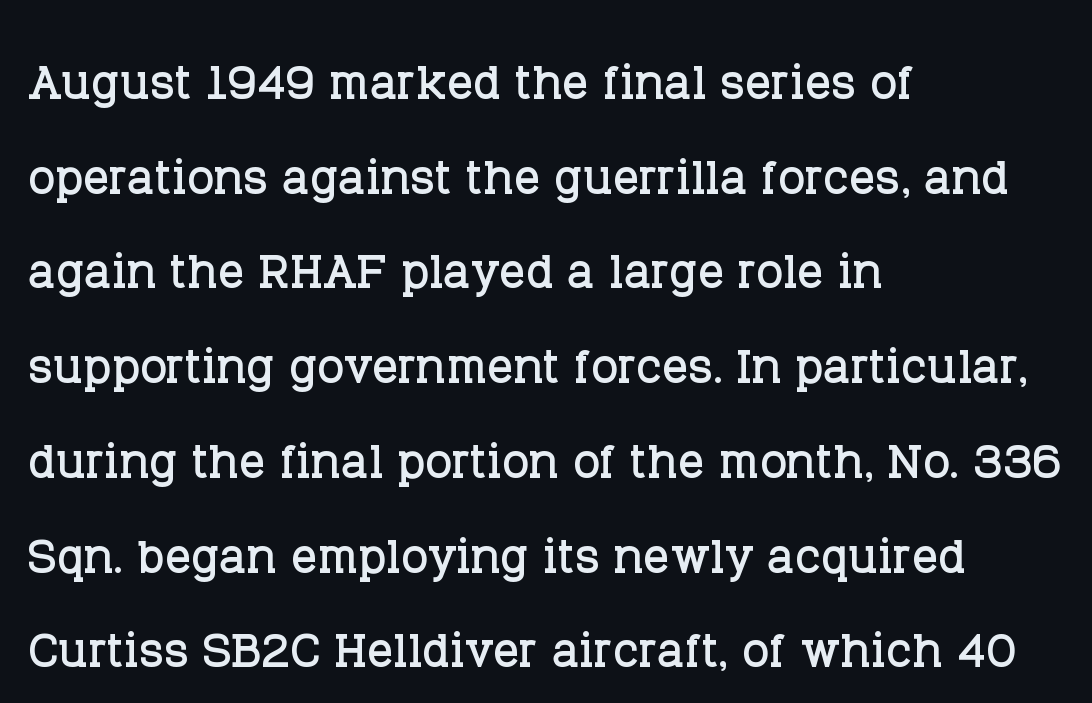
In terms of letterform style, serifs are clearly present. The passage shown is not underscored anywhere. The setting favours the left margin, as ordinary paragraphs usually do. The font's upright variant was chosen for this text. Varying glyph widths throughout — classic text-font behaviour.
